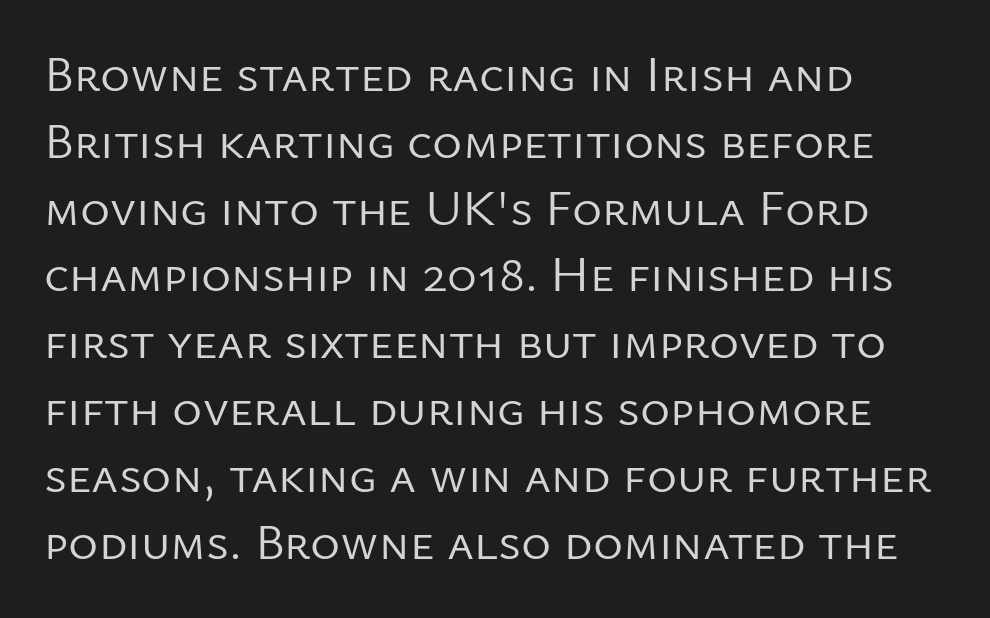
The image shows 51 px regular-weight sans-serif type, upright; set left-aligned, normal line spacing (1.31x), normal letter spacing, not underlined; low stroke contrast and a medium x-height.
